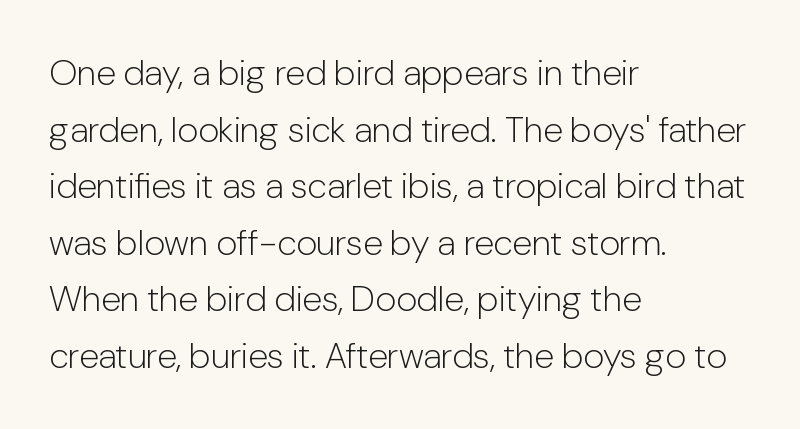
Q: Is the text bold? A: No.
Q: Is the text italic (slanted)? A: No, it is upright.
Q: Is the typeface a serif or a sans-serif typeface? A: Sans-serif.
Q: Is the text underlined? A: No.
Q: How is the paragraph aligned? A: Left-aligned.
Q: Is the spacing between letters normal or unusually wide? A: Normal.
Q: Is the spacing between lines tight, normal or loose? A: Normal.
Q: Width (condensed, normal, or wide)? A: Normal.
Q: Stroke contrast? A: Low.
Q: x-height? A: Medium.
Q: Monospaced? A: No.
